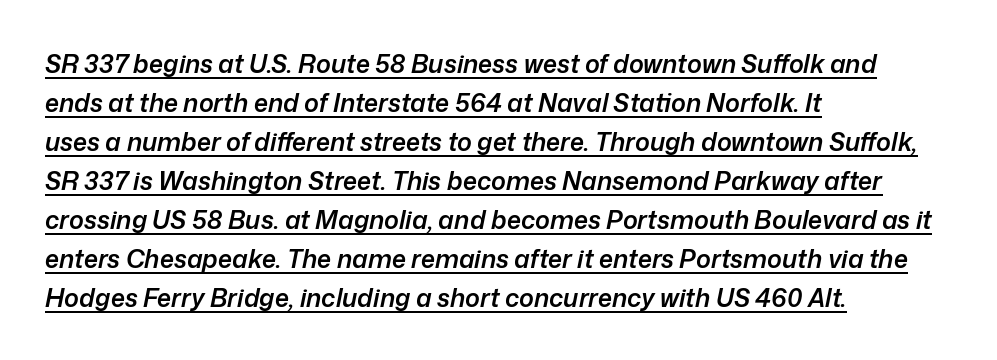
Short and long lines alike share a common starting point at left. These lines were composed using italics. Honestly, the underline is the first thing you notice here. Short note: letters normally spaced. Vertically, the passage feels balanced, rows spaced as you'd expect.
